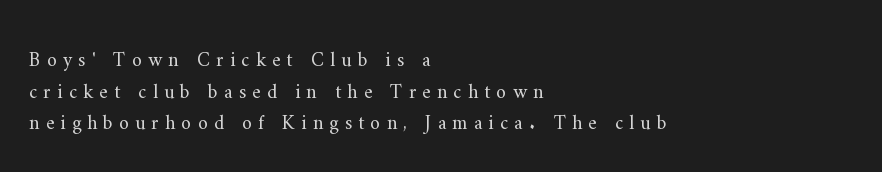
The image shows 20 px text type, upright; set left-aligned, normal line spacing (1.58x), unusually wide letter spacing (+0.31 em), not underlined.
